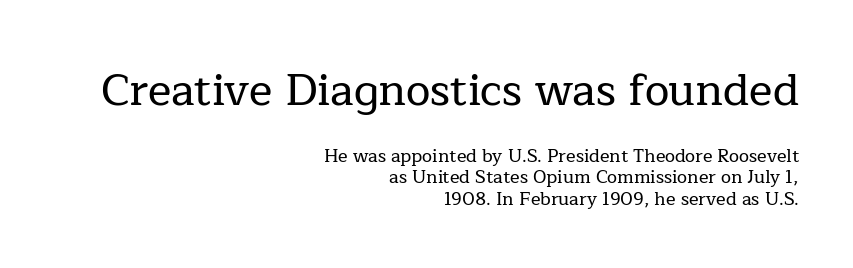
{"serif": "yes", "italic": "no", "width": "normal", "stroke_contrast": "low", "x_height": "medium", "monospaced": "no", "underline": "no", "align": "right", "line_spacing_ratio": 1.18, "letter_spacing": "normal", "letter_spacing_em": 0.0, "larger_block": "first", "size_ratio": 2.44, "glyph_px": 44}
